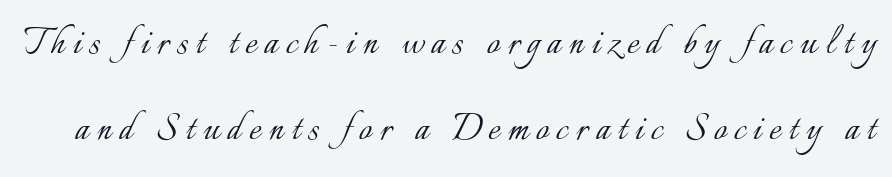
Q: Is the text bold? A: No.
Q: Is the text italic (slanted)? A: Yes.
Q: Is the text underlined? A: No.
Q: Is the spacing between lines tight, normal or loose? A: Loose.
Q: Width (condensed, normal, or wide)? A: Normal.
Q: Stroke contrast? A: Low.
Q: x-height? A: Small.
Q: Monospaced? A: No.
